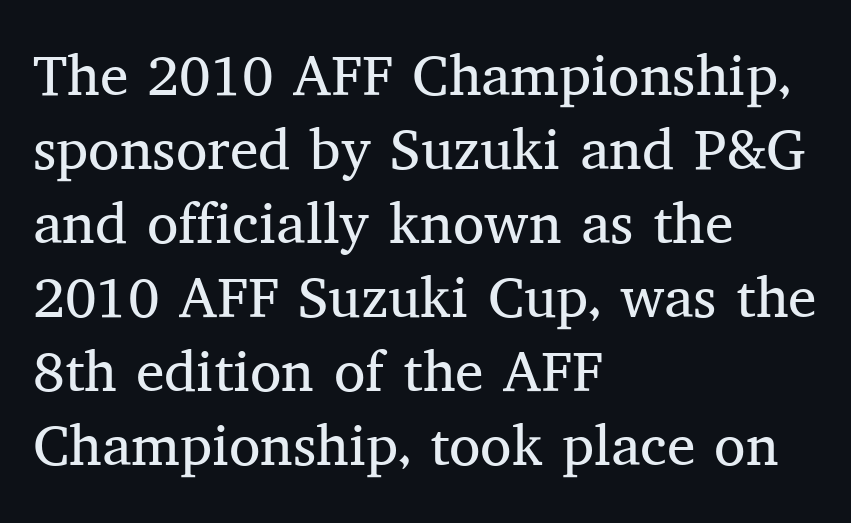
Q: Is the text bold? A: No.
Q: Is the text italic (slanted)? A: No, it is upright.
Q: Is the typeface a serif or a sans-serif typeface? A: Serif.
Q: Is the text underlined? A: No.
Q: How is the paragraph aligned? A: Left-aligned.
Q: Is the spacing between letters normal or unusually wide? A: Normal.
Q: Is the spacing between lines tight, normal or loose? A: Normal.
Q: Width (condensed, normal, or wide)? A: Normal.
Q: Stroke contrast? A: Medium.
Q: x-height? A: Medium.
Q: Monospaced? A: No.
